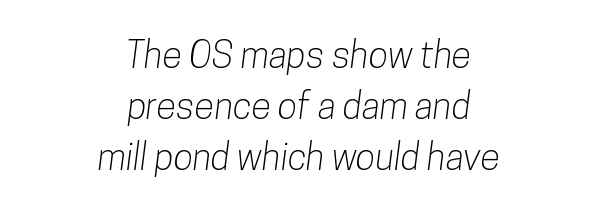
Q: Is the typeface a serif or a sans-serif typeface? A: Sans-serif.
Q: Is the text underlined? A: No.
Q: How is the paragraph aligned? A: Centered.
Q: Is the spacing between letters normal or unusually wide? A: Normal.
Q: Is the spacing between lines tight, normal or loose? A: Normal.
Q: Width (condensed, normal, or wide)? A: Condensed.
Q: Stroke contrast? A: Low.
Q: x-height? A: Medium.
Q: Monospaced? A: No.
